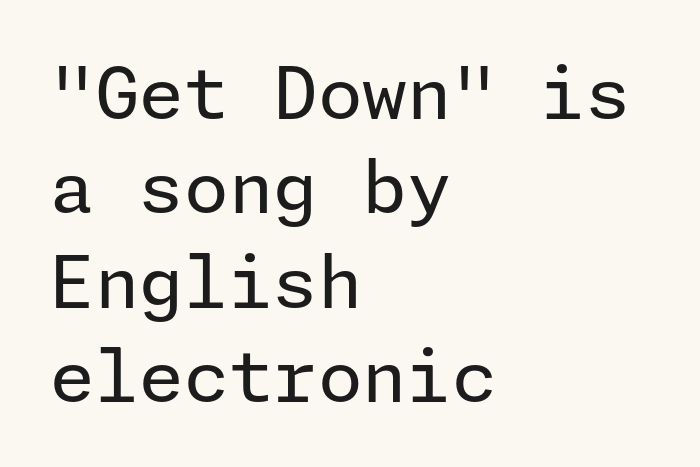
{"serif": "no", "italic": "no", "bold": "no", "weight": "regular", "width": "normal", "stroke_contrast": "low", "x_height": "medium", "underline": "no", "align": "left", "line_spacing": "normal", "line_spacing_ratio": 1.31, "letter_spacing": "normal", "letter_spacing_em": 0.0, "glyph_px": 72}
